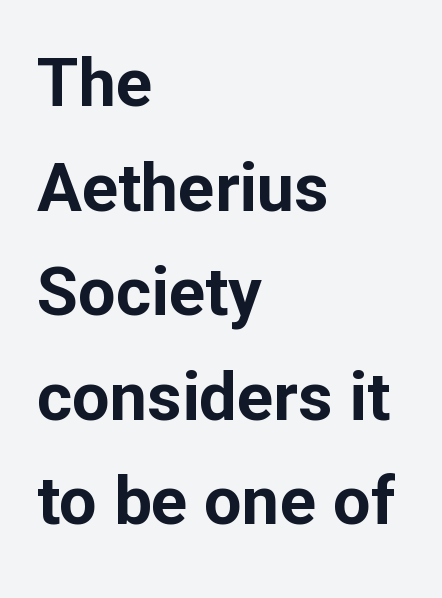
Q: Is the text bold? A: Yes.
Q: Is the text italic (slanted)? A: No, it is upright.
Q: Is the typeface a serif or a sans-serif typeface? A: Sans-serif.
Q: Is the text underlined? A: No.
Q: How is the paragraph aligned? A: Left-aligned.
Q: Is the spacing between letters normal or unusually wide? A: Normal.
Q: Is the spacing between lines tight, normal or loose? A: Normal.
Q: Width (condensed, normal, or wide)? A: Normal.
Q: Stroke contrast? A: Low.
Q: x-height? A: Medium.
Q: Monospaced? A: No.
